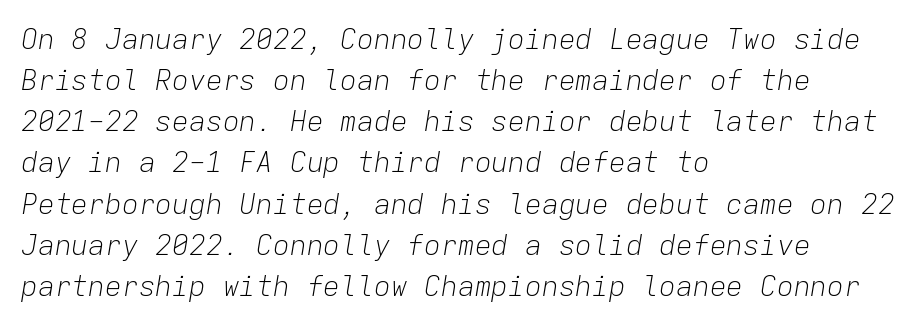
The ragged edge is on the right, which tells us the setting is flush left. The typeface has the unassuming heft of standard copy or less. These lines keep a tight, regular rhythm from letter to letter. The letters march in equal steps, a hallmark of fixed-pitch type.
